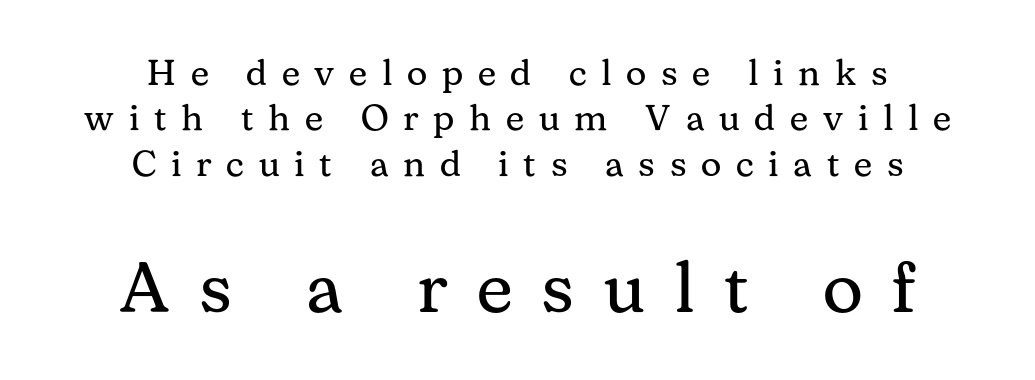
The image shows 71 px regular-weight serif type, upright; set centered, normal line spacing (1.26x), unusually wide letter spacing (+0.41 em), not underlined; the second (bottom) block is 1.97x larger; medium stroke contrast and a medium x-height.
